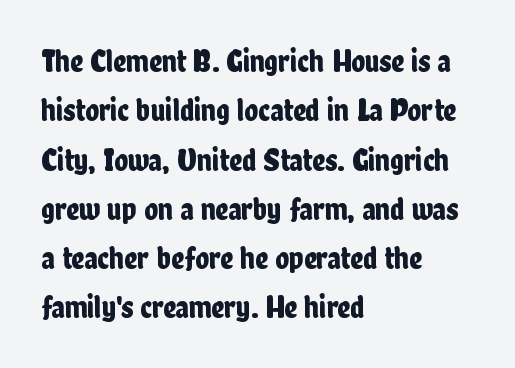
{"serif": "no", "italic": "no", "width": "condensed", "stroke_contrast": "low", "x_height": "medium", "monospaced": "no", "underline": "no", "align": "left", "line_spacing": "normal", "line_spacing_ratio": 1.54, "letter_spacing": "normal", "letter_spacing_em": 0.0, "glyph_px": 32}
